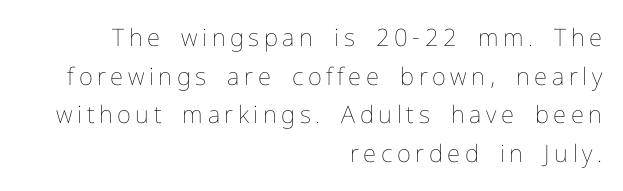
Q: Is the text bold? A: No.
Q: Is the text italic (slanted)? A: No, it is upright.
Q: Is the text underlined? A: No.
Q: How is the paragraph aligned? A: Right-aligned.
Q: Is the spacing between lines tight, normal or loose? A: Normal.
